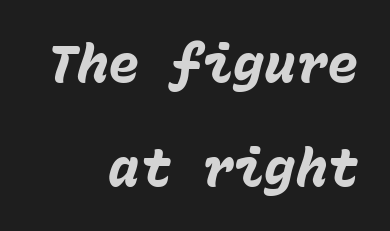
Q: Is the text bold? A: Yes.
Q: Is the text italic (slanted)? A: Yes, it leans right by about 15 degrees.
Q: Is the text underlined? A: No.
Q: How is the paragraph aligned? A: Right-aligned.
Q: Is the spacing between letters normal or unusually wide? A: Normal.
Q: Is the spacing between lines tight, normal or loose? A: Loose.
Q: Width (condensed, normal, or wide)? A: Normal.
Q: Stroke contrast? A: Low.
Q: x-height? A: Medium.
Q: Monospaced? A: Yes.
